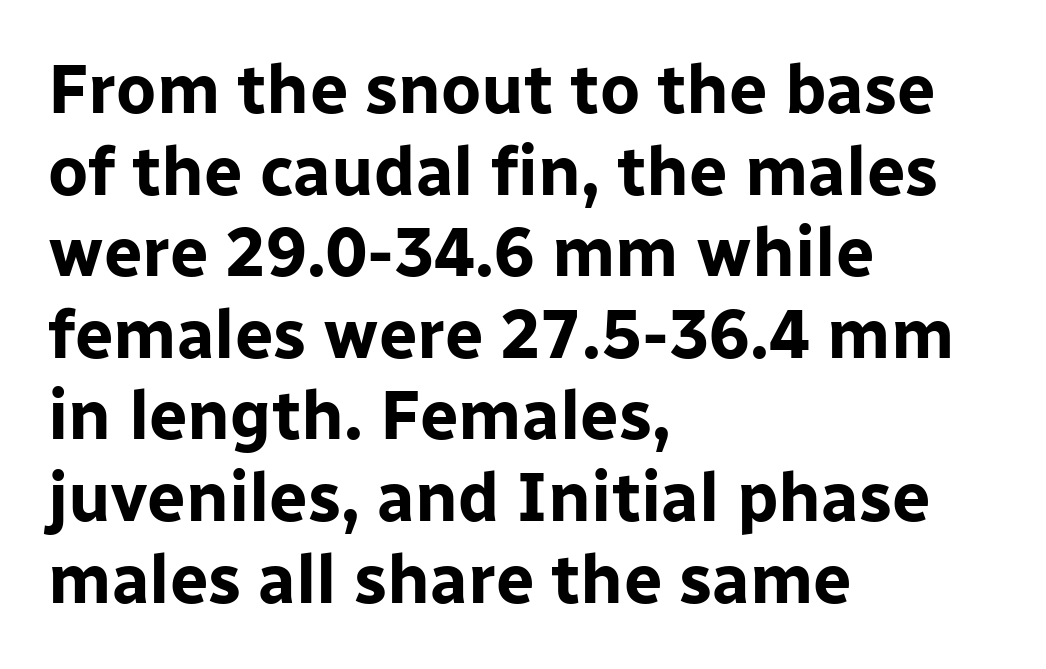
Q: Is the text bold? A: Yes.
Q: Is the text italic (slanted)? A: No, it is upright.
Q: Is the typeface a serif or a sans-serif typeface? A: Sans-serif.
Q: Is the text underlined? A: No.
Q: How is the paragraph aligned? A: Left-aligned.
Q: Is the spacing between letters normal or unusually wide? A: Normal.
Q: Width (condensed, normal, or wide)? A: Normal.
Q: Stroke contrast? A: Low.
Q: x-height? A: Medium.
Q: Monospaced? A: No.
